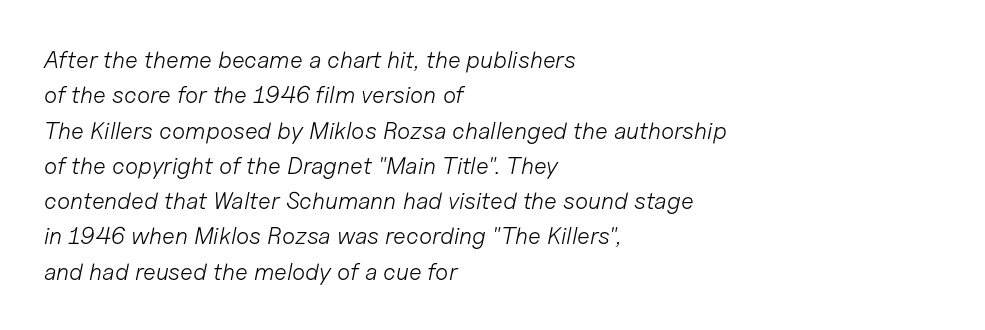
{"italic": "yes", "lean": "right", "slant_degrees": 11, "bold": "no", "underline": "no", "align": "left", "line_spacing": "normal", "line_spacing_ratio": 1.47, "letter_spacing": "normal", "letter_spacing_em": 0.0, "glyph_px": 24}
